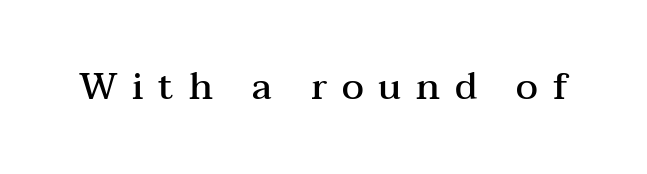
{"serif": "yes", "italic": "no", "bold": "semi", "weight": "semibold", "width": "wide", "stroke_contrast": "medium", "x_height": "medium", "monospaced": "no", "underline": "no", "letter_spacing": "wide", "letter_spacing_em": 0.4, "glyph_px": 37}
